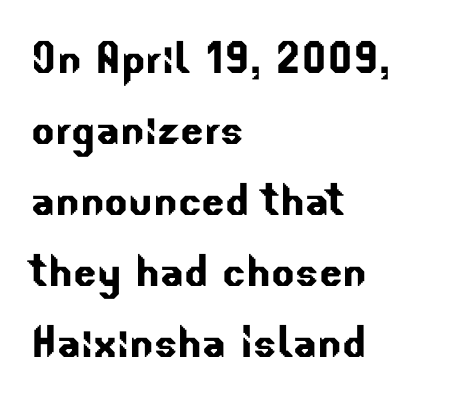
The image shows 55 px sans-serif type; set left-aligned, normal line spacing (1.29x), normal letter spacing, not underlined; low stroke contrast and a small x-height.
